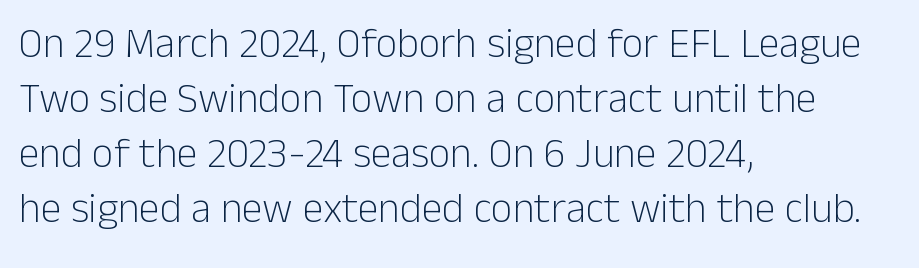
Think of a printed novel: that variable character pitch is what you see here. Successive baselines arrive at the customary interval. The face looks like a standard text weight, possibly lighter. These lines stack with their left ends in a neat column. The zone under the glyphs is completely vacant.
